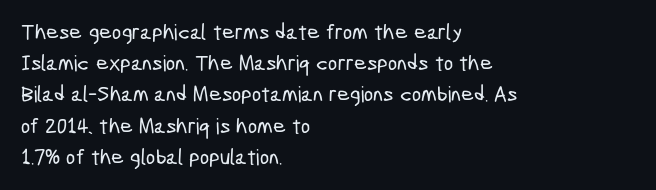
Check the space under the baseline: it is left empty. The rag falls on the right side of this text block. The passage shown has conventional tracking throughout. Each new line begins a customary step beneath the previous one.
